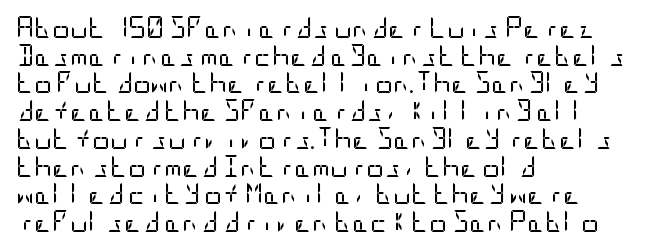
Q: Is the text bold? A: No.
Q: Is the text italic (slanted)? A: No, it is upright.
Q: Is the text underlined? A: No.
Q: How is the paragraph aligned? A: Left-aligned.
Q: Is the spacing between letters normal or unusually wide? A: Normal.
Q: Is the spacing between lines tight, normal or loose? A: Normal.
